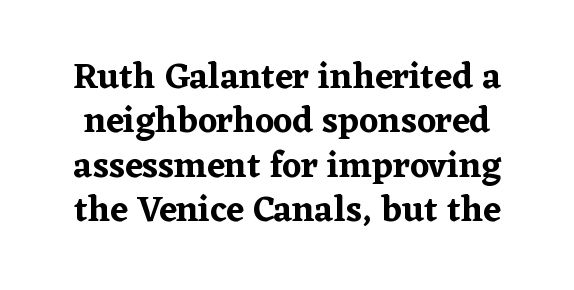
Q: Is the text italic (slanted)? A: No, it is upright.
Q: Is the typeface a serif or a sans-serif typeface? A: Serif.
Q: Is the text underlined? A: No.
Q: Is the spacing between letters normal or unusually wide? A: Normal.
Q: Width (condensed, normal, or wide)? A: Normal.
Q: Stroke contrast? A: Low.
Q: x-height? A: Medium.
Q: Monospaced? A: No.
